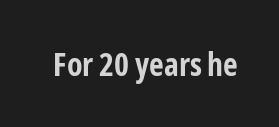
A sans-serif font was chosen for this passage. Check the space under the baseline: it is left empty. A dark, heavy texture on the line: the type is bold. Inter-character spacing is left at the font's built-in metrics. Ascenders rise straight up at ninety degrees. The face used here is proportionally spaced, like ordinary book or web type.
